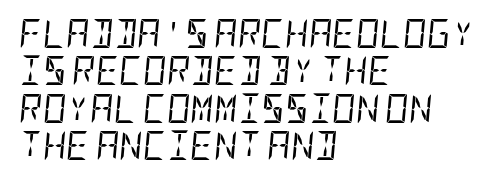
{"italic": "yes", "lean": "right", "slant_degrees": 5, "bold": "no", "weight": "regular", "width": "condensed", "stroke_contrast": "low", "x_height": "large", "underline": "no", "align": "left", "line_spacing": "normal", "line_spacing_ratio": 1.29, "letter_spacing": "normal", "letter_spacing_em": 0.0, "glyph_px": 29}
